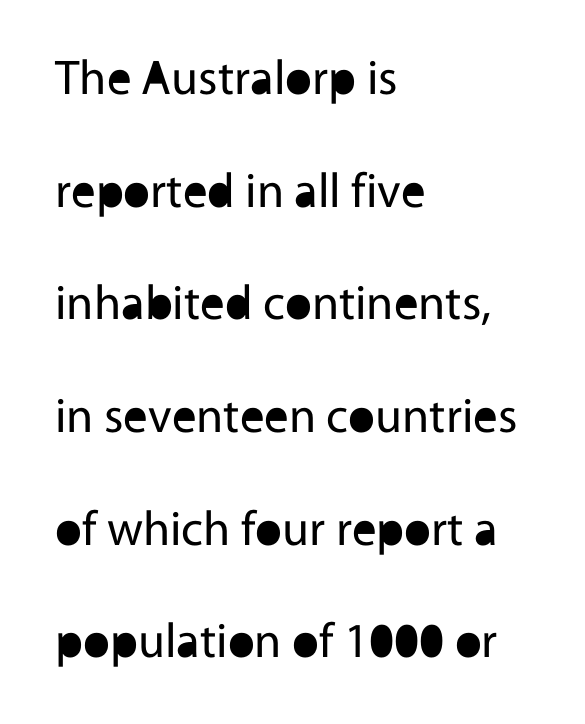
The image shows 49 px regular-weight sans-serif type, upright; set left-aligned, loose line spacing (2.3x), normal letter spacing, not underlined; a medium x-height.
